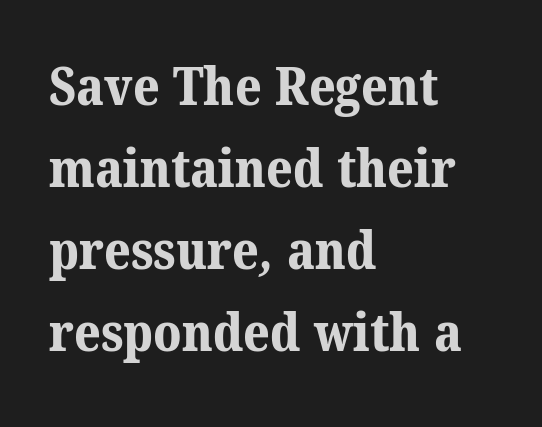
The image shows 52 px bold serif type; set left-aligned, normal line spacing (1.58x), normal letter spacing, not underlined; medium stroke contrast and a medium x-height.
